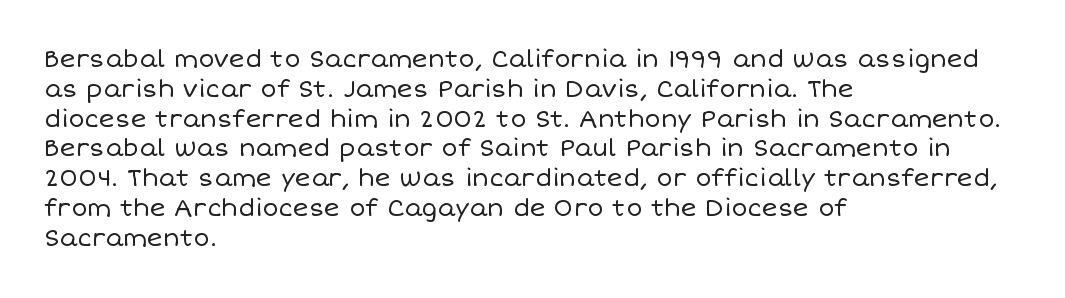
If you drew a line through each stem, it would be perfectly vertical. Tracking value appears to be zero — textbook default spacing. The rag falls on the right side of this text block. The face looks like a standard text weight, possibly lighter. The string is rendered with underlining switched off.
